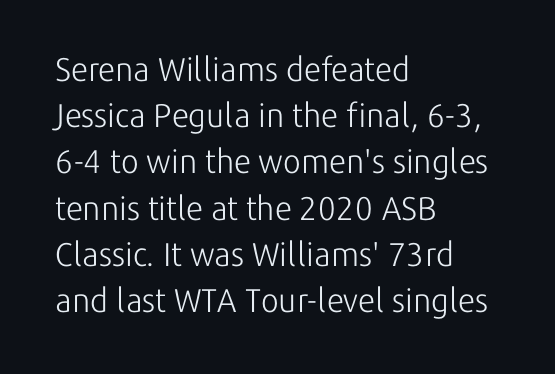
The image shows 33 px light sans-serif type, upright; set left-aligned, normal line spacing (1.4x), normal letter spacing, not underlined; low stroke contrast and a medium x-height.
